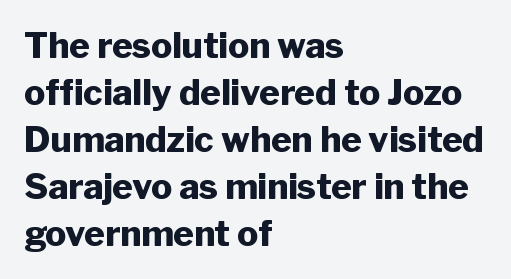
The image shows 35 px heavy sans-serif type, upright; set left-aligned, normal line spacing (1.34x), normal letter spacing, not underlined; low stroke contrast and a medium x-height.
